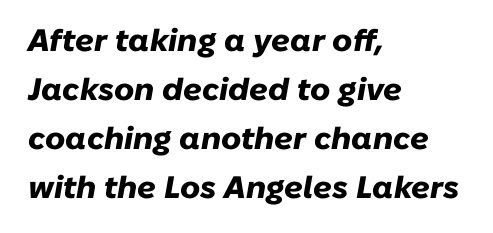
The image shows 31 px heavy type, italic (leaning right); set left-aligned, normal line spacing (1.58x), normal letter spacing, not underlined; low stroke contrast and a medium x-height.
